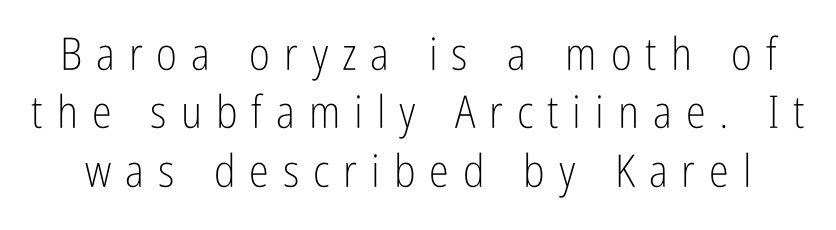
The image shows 45 px light, condensed sans-serif type, upright; set normal line spacing (1.3x), unusually wide letter spacing (+0.31 em), not underlined; low stroke contrast and a medium x-height.
